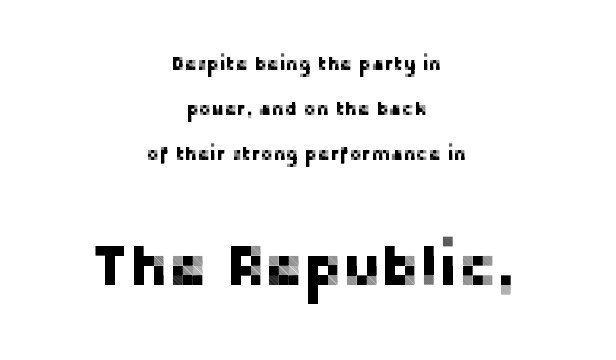
{"serif": "no", "italic": "no", "width": "normal", "stroke_contrast": "low", "x_height": "medium", "monospaced": "no", "underline": "no", "align": "center", "line_spacing": "loose", "line_spacing_ratio": 2.38, "letter_spacing": "normal", "letter_spacing_em": 0.0, "larger_block": "second", "size_ratio": 3.05, "glyph_px": 58}
